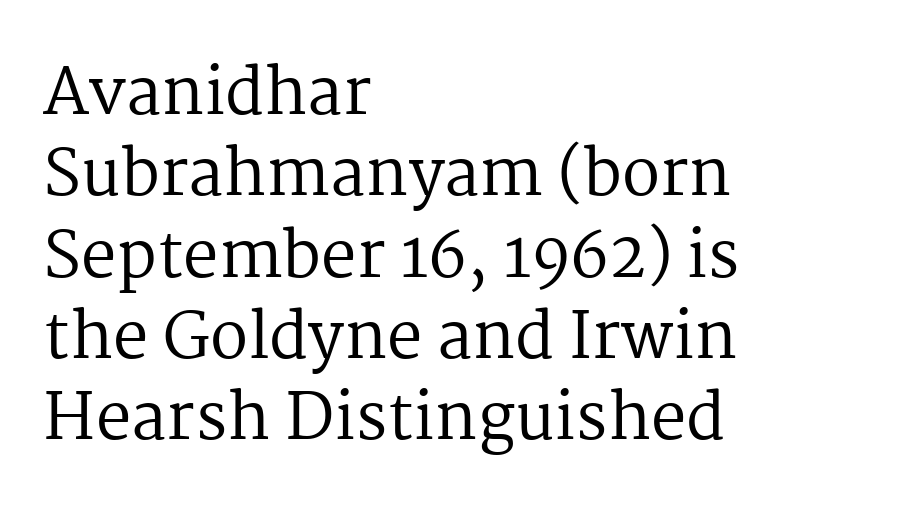
The image shows 63 px regular-weight serif type, upright; set left-aligned, normal line spacing (1.29x), normal letter spacing, not underlined; medium stroke contrast and a medium x-height.
